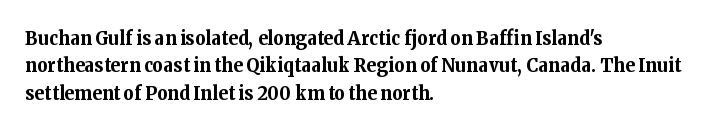
Here the glyphs are tracked normally, forming tight word shapes. The lettering stays uniformly vertical, giving the passage a roman look. The strokes are fattened all the way to bold. This sample keeps an unexceptional amount of space between lines. Underline: absent.
